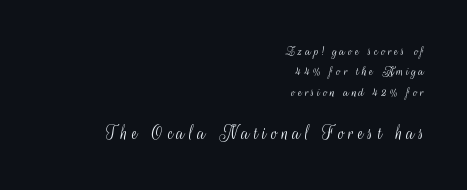
Tracking value appears strongly positive — letters spread wide. If you drew a ruler down the right edge, every line would touch it. Unbolded letterforms with no extra heft.
